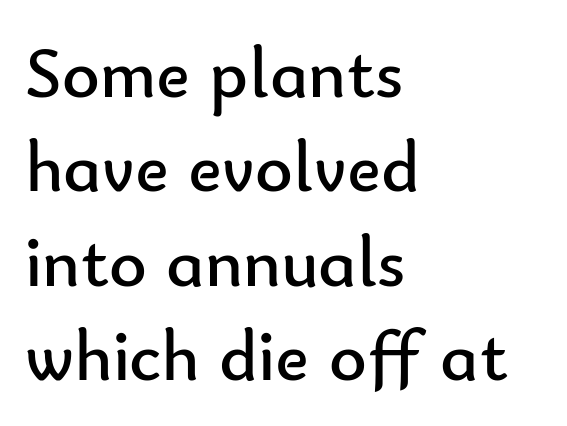
Q: Is the text bold? A: No.
Q: Is the text italic (slanted)? A: No, it is upright.
Q: Is the typeface a serif or a sans-serif typeface? A: Sans-serif.
Q: Is the text underlined? A: No.
Q: How is the paragraph aligned? A: Left-aligned.
Q: Is the spacing between letters normal or unusually wide? A: Normal.
Q: Is the spacing between lines tight, normal or loose? A: Normal.
Q: Width (condensed, normal, or wide)? A: Normal.
Q: Stroke contrast? A: Low.
Q: x-height? A: Small.
Q: Monospaced? A: No.
